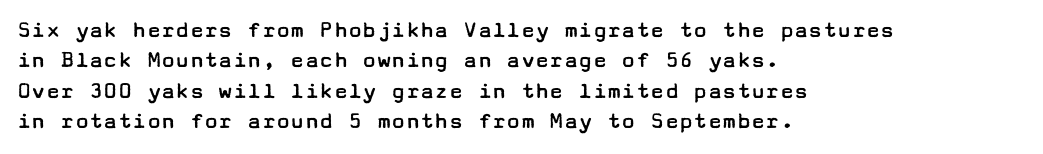
Q: Is the text bold? A: No.
Q: Is the text italic (slanted)? A: No, it is upright.
Q: Is the text underlined? A: No.
Q: How is the paragraph aligned? A: Left-aligned.
Q: Is the spacing between letters normal or unusually wide? A: Normal.
Q: Is the spacing between lines tight, normal or loose? A: Normal.
